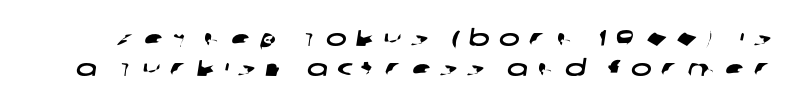
Q: Is the text underlined? A: No.
Q: Is the spacing between letters normal or unusually wide? A: Unusually wide.
Q: Is the spacing between lines tight, normal or loose? A: Normal.
